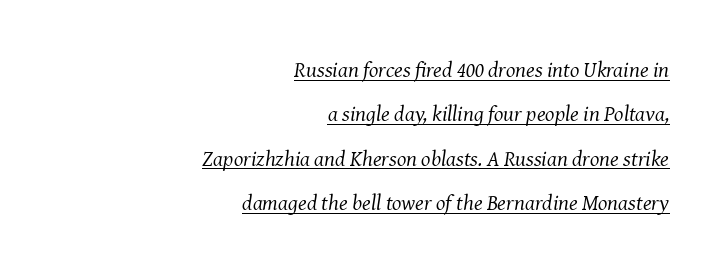
The image shows 22 px text type, italic (leaning right); set right-aligned, loose line spacing (2.02x), normal letter spacing, underlined.
